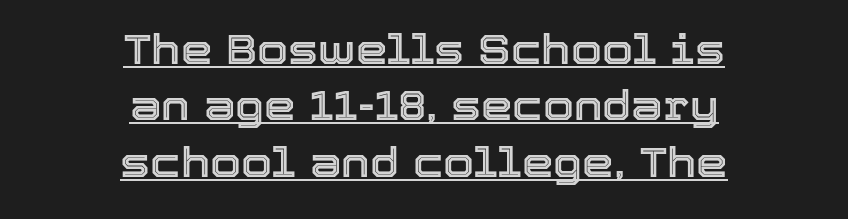
The image shows 40 px text type, upright; set centered, normal line spacing (1.41x), normal letter spacing, underlined; a medium x-height.
